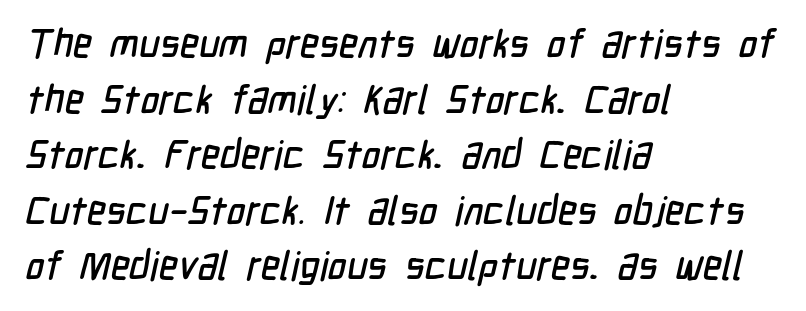
Q: Is the typeface a serif or a sans-serif typeface? A: Sans-serif.
Q: Is the text underlined? A: No.
Q: How is the paragraph aligned? A: Left-aligned.
Q: Is the spacing between letters normal or unusually wide? A: Normal.
Q: Is the spacing between lines tight, normal or loose? A: Normal.
Q: Width (condensed, normal, or wide)? A: Condensed.
Q: Stroke contrast? A: Low.
Q: x-height? A: Medium.
Q: Monospaced? A: No.
